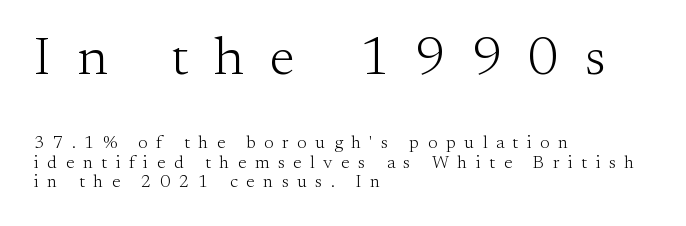
Q: Is the text bold? A: No.
Q: Is the text italic (slanted)? A: No, it is upright.
Q: Is the typeface a serif or a sans-serif typeface? A: Serif.
Q: Is the text underlined? A: No.
Q: How is the paragraph aligned? A: Left-aligned.
Q: Is the spacing between letters normal or unusually wide? A: Unusually wide.
Q: Is the spacing between lines tight, normal or loose? A: Tight.
Q: Which block of text is set in a larger size, the first (top) or the second (bottom)? A: The first (top) one.
Q: Width (condensed, normal, or wide)? A: Normal.
Q: Stroke contrast? A: Medium.
Q: x-height? A: Small.
Q: Monospaced? A: No.
